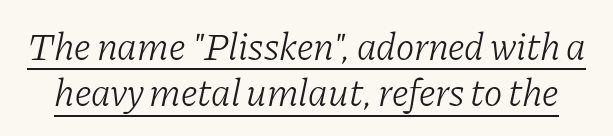
Weight: in the light-to-regular range. Nothing unusual about the tracking: characters are spaced as the font intends. It's the slanting kind of type. Underline: present. You could not count columns in this text — the font is proportionally spaced.
